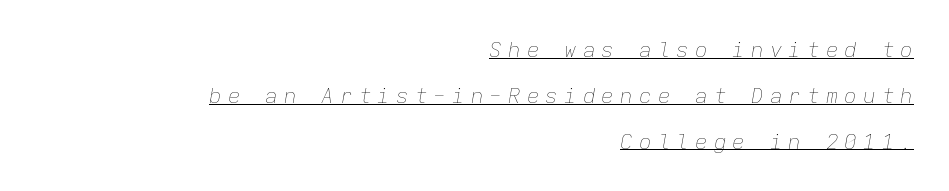
A typesetter would call this heavily tracked-out type. This is underlined copy, the kind a proofreader might mark for attention. The glyphs look as if they've been sheared to an angle. This is not heavy type; no bold has been used. Interline gaps are noticeably wide in this sample.
